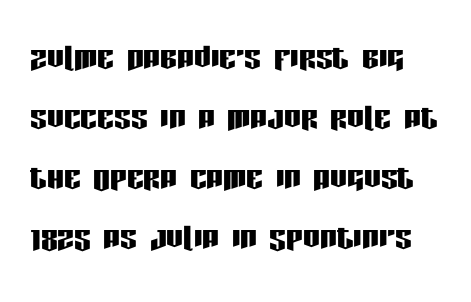
Posture: upright roman. This is sans-serif lettering, the kind often seen on screens and signage. Any mark beneath the type? The region is blank. Evenly set lines give the paragraph a standard silhouette.
